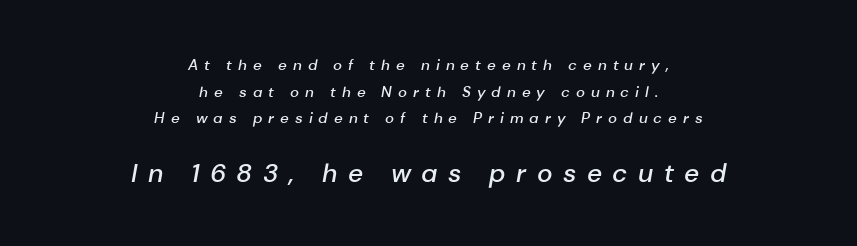
The image shows 26 px text type, italic (leaning right); set centered, line spacing 1.78x, unusually wide letter spacing (+0.4 em), not underlined; the second (bottom) block is 1.73x larger.
